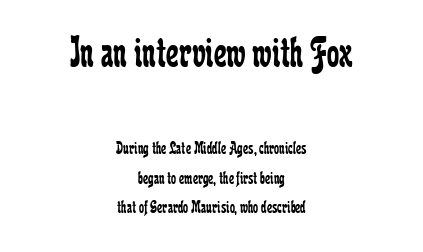
The letters advance in unequal steps, a hallmark of proportional type. Small tapered or slab feet sit at the stroke ends, so this counts as serif. Line starts and ends both wander, symmetrically. Descenders are the only things crossing below the line. In this sample the first text group is rendered at the bigger scale.
